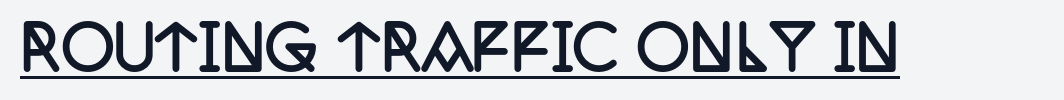
{"serif": "yes", "italic": "no", "bold": "yes", "weight": "semibold", "width": "condensed", "stroke_contrast": "low", "x_height": "large", "monospaced": "no", "underline": "yes", "letter_spacing": "normal", "letter_spacing_em": 0.0, "glyph_px": 59}
